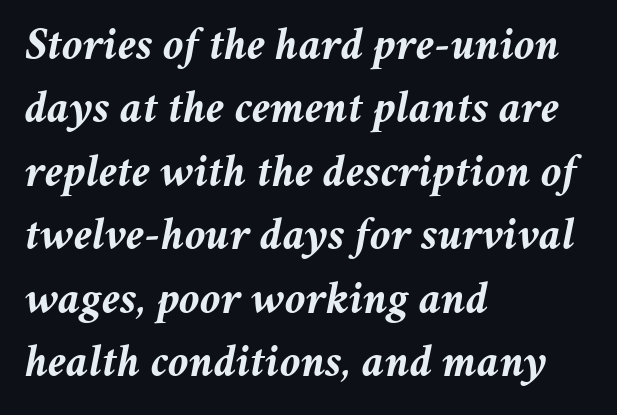
Nothing unusual about the tracking: characters are spaced as the font intends. The compositor pushed each line to the left boundary. This sample uses an oblique cut, with every glyph tilted off the vertical. Stroke thickness is high; the sample reads as a true bold. Leading: standard.
